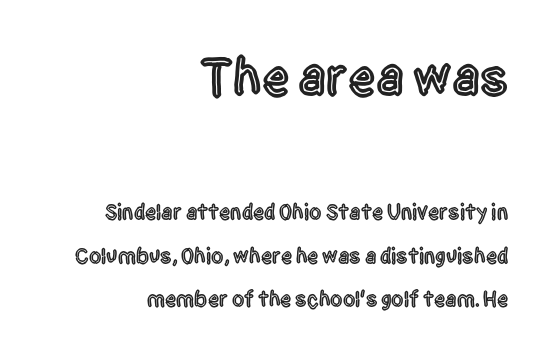
Ascenders rise straight up at ninety degrees. Descenders are the only things crossing below the line. The gaps between neighbouring characters are ordinary and unremarkable. The rendering uses a large line-height, opening up the rows. Every row of glyphs terminates at an identical x-position on the right. Is this a sans? Yes — the strokes have no serifs.
